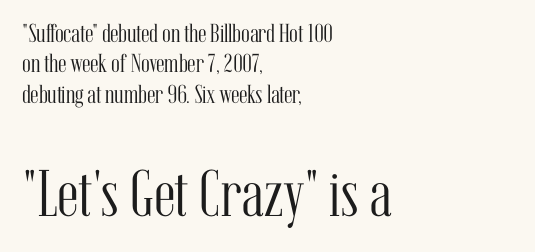
The font is comparable to plain body text, perhaps lighter. Do the letters lean? They stand straight. Look at the bottom of the vertical strokes: they flare into serifs here. Descenders are the only things crossing below the line. The rendering keeps characters at their native spacing. Is the block centered? No — it sits flush against the left margin.
